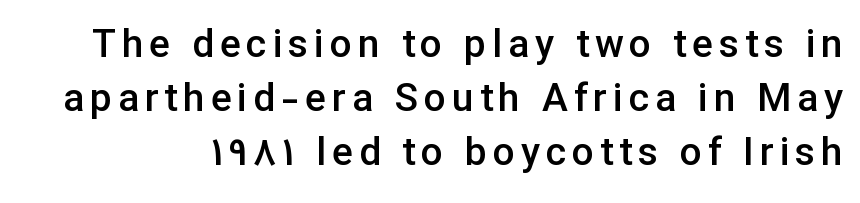
Students, observe: this is what conventionally led text looks like. A clean baseline with only descenders dipping below it. This sample has the flowing, uneven cadence of proportional lettering. Its strokes are somewhat broadened, the hallmark of semibold type. The typography opts for an upright posture over an oblique one. This is sans-serif lettering, the kind often seen on screens and signage.
